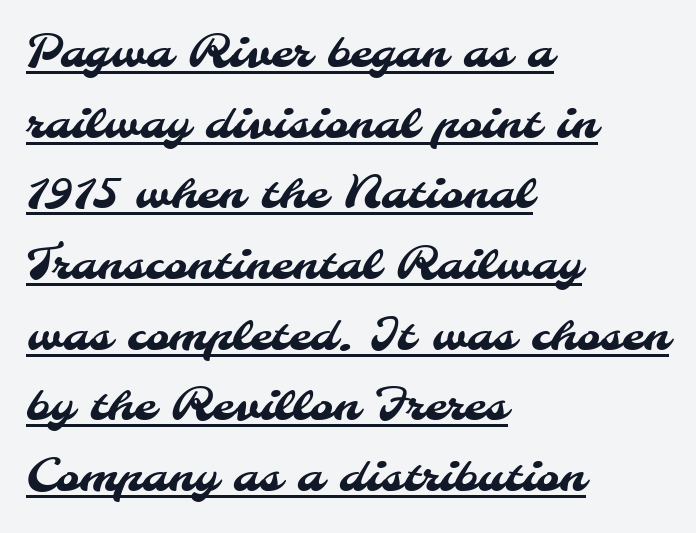
{"serif": "no", "width": "normal", "stroke_contrast": "medium", "x_height": "small", "monospaced": "no", "underline": "yes", "align": "left", "line_spacing": "normal", "line_spacing_ratio": 1.57, "letter_spacing": "normal", "letter_spacing_em": 0.0, "glyph_px": 45}
